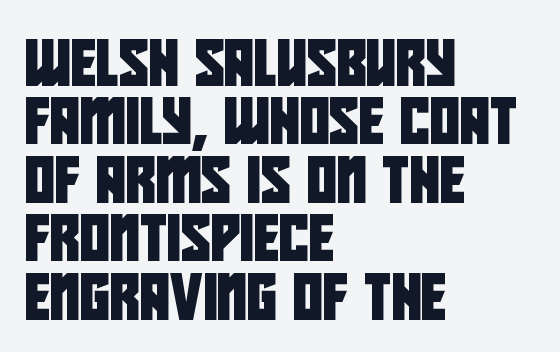
{"serif": "no", "width": "condensed", "stroke_contrast": "low", "x_height": "large", "monospaced": "no", "underline": "no", "align": "left", "line_spacing": "normal", "line_spacing_ratio": 1.27, "letter_spacing": "normal", "letter_spacing_em": 0.0, "glyph_px": 46}
